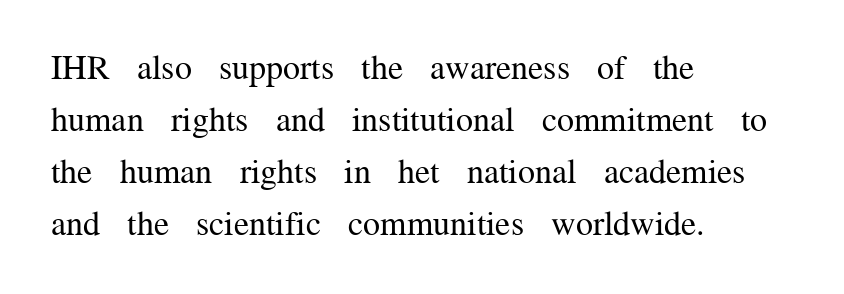
{"serif": "yes", "italic": "no", "bold": "no", "weight": "regular", "width": "normal", "stroke_contrast": "medium", "x_height": "medium", "monospaced": "no", "underline": "no", "align": "left", "line_spacing": "normal", "line_spacing_ratio": 1.53, "letter_spacing": "normal", "letter_spacing_em": 0.0, "glyph_px": 34}
